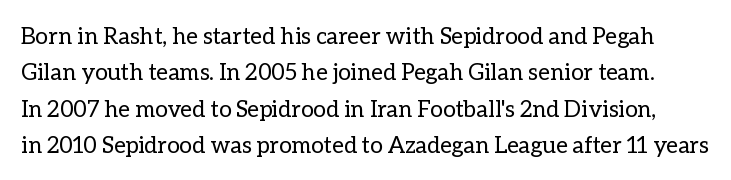
Quick note: not italic, upright. What stands out about the letter spacing? Nothing — it is the standard amount. Think standard paragraph weight, or any step lighter than that. Summary of vertical rhythm: regular, with standard interline spacing. The baseline area is clear.
